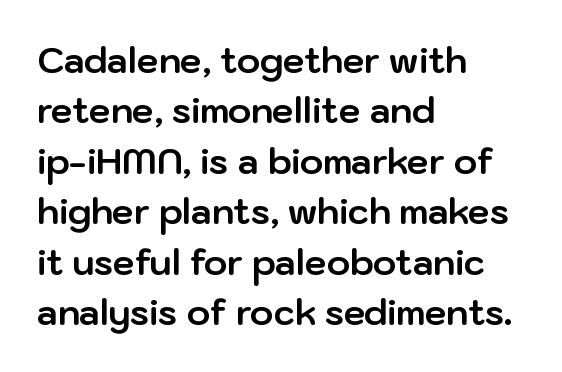
The image shows 35 px bold sans-serif type, upright; set left-aligned, normal line spacing (1.44x), normal letter spacing, not underlined; low stroke contrast and a medium x-height.
